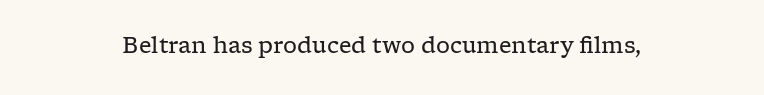
The image shows 22 px text type, upright; set normal letter spacing, not underlined.
